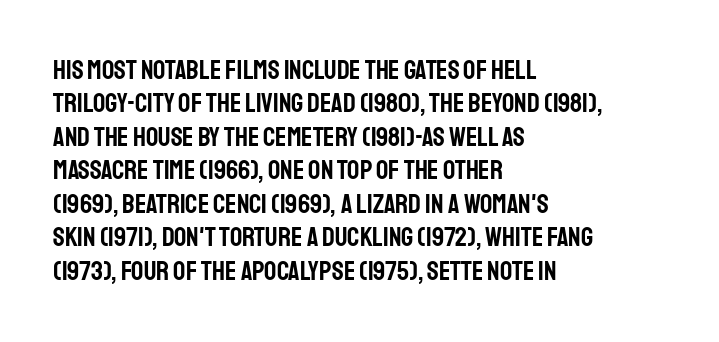
The image shows 27 px text type, upright; set left-aligned, line spacing 1.24x, normal letter spacing, not underlined.
